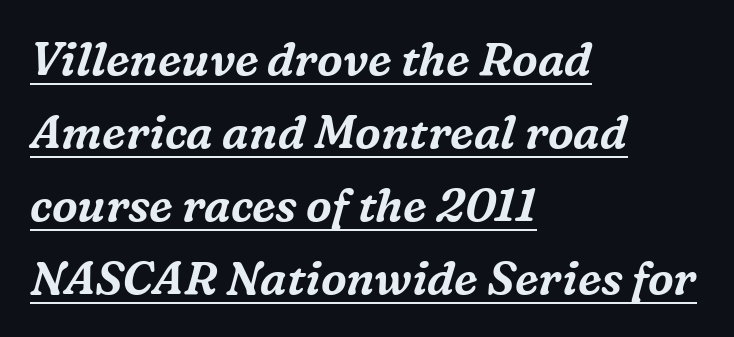
Q: Is the text italic (slanted)? A: Yes, it leans right by about 16 degrees.
Q: Is the typeface a serif or a sans-serif typeface? A: Serif.
Q: Is the text underlined? A: Yes.
Q: How is the paragraph aligned? A: Left-aligned.
Q: Is the spacing between letters normal or unusually wide? A: Normal.
Q: Is the spacing between lines tight, normal or loose? A: Normal.
Q: Width (condensed, normal, or wide)? A: Normal.
Q: Stroke contrast? A: Medium.
Q: x-height? A: Medium.
Q: Monospaced? A: No.
